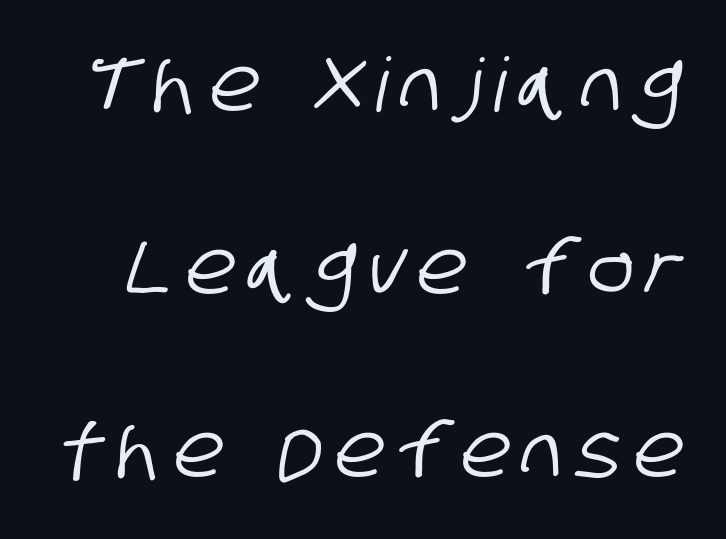
{"serif": "no", "width": "condensed", "stroke_contrast": "low", "x_height": "large", "monospaced": "no", "underline": "no", "line_spacing": "loose", "line_spacing_ratio": 2.44, "glyph_px": 75}
